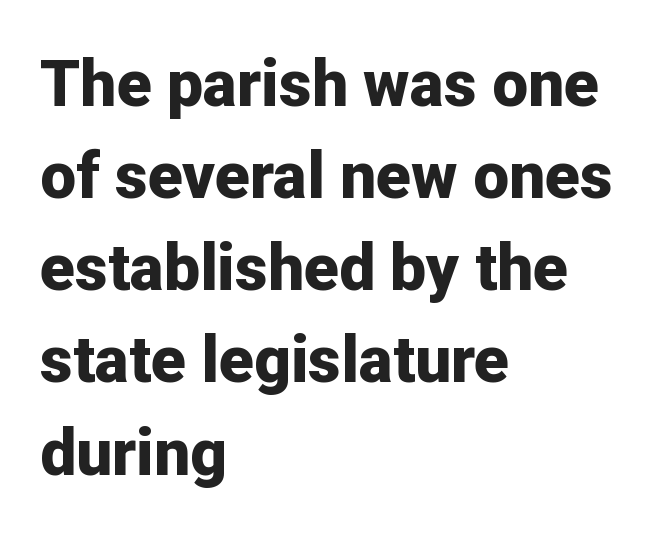
Note: no serifs on the glyphs. The rendering uses natural spacing where letterforms have individual widths. Successive baselines arrive at the customary interval. Leftover space on each line is placed entirely after the last word.
